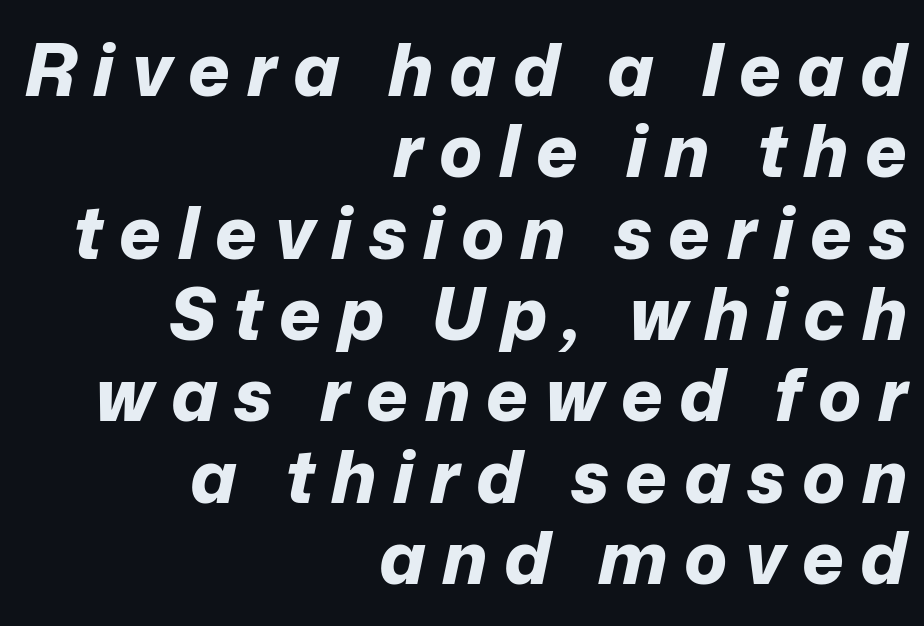
Q: Is the text bold? A: Yes.
Q: Is the text italic (slanted)? A: Yes, it leans right by about 12 degrees.
Q: Is the text underlined? A: No.
Q: How is the paragraph aligned? A: Right-aligned.
Q: Is the spacing between letters normal or unusually wide? A: Unusually wide.
Q: Is the spacing between lines tight, normal or loose? A: Tight.
Q: Width (condensed, normal, or wide)? A: Normal.
Q: Stroke contrast? A: Low.
Q: x-height? A: Medium.
Q: Monospaced? A: No.
